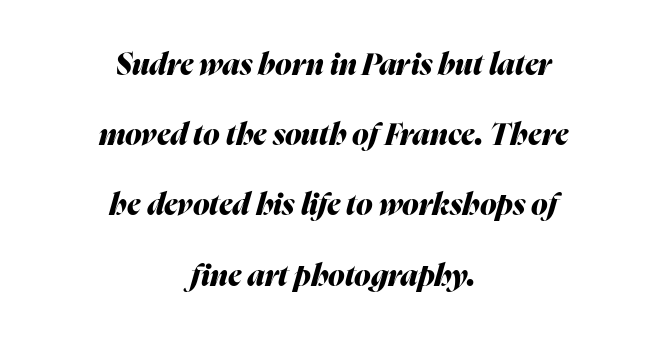
{"italic": "yes", "lean": "right", "slant_degrees": 16, "bold": "yes", "weight": "heavy", "width": "normal", "stroke_contrast": "medium", "x_height": "medium", "monospaced": "no", "underline": "no", "align": "center", "line_spacing": "loose", "line_spacing_ratio": 2.34, "letter_spacing": "normal", "letter_spacing_em": 0.0, "glyph_px": 30}
